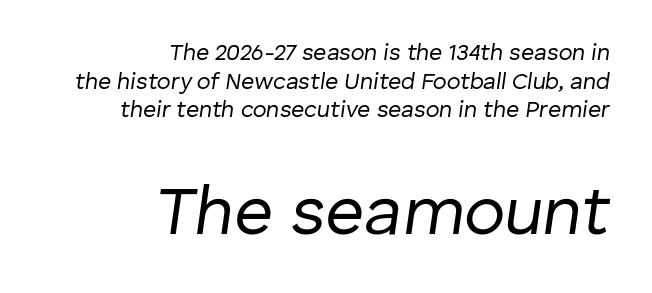
Q: Is the text bold? A: No.
Q: Is the text italic (slanted)? A: Yes, it leans right by about 8 degrees.
Q: Is the text underlined? A: No.
Q: How is the paragraph aligned? A: Right-aligned.
Q: Is the spacing between letters normal or unusually wide? A: Normal.
Q: Which block of text is set in a larger size, the first (top) or the second (bottom)? A: The second (bottom) one.
Q: Width (condensed, normal, or wide)? A: Normal.
Q: Stroke contrast? A: Low.
Q: x-height? A: Medium.
Q: Monospaced? A: No.
